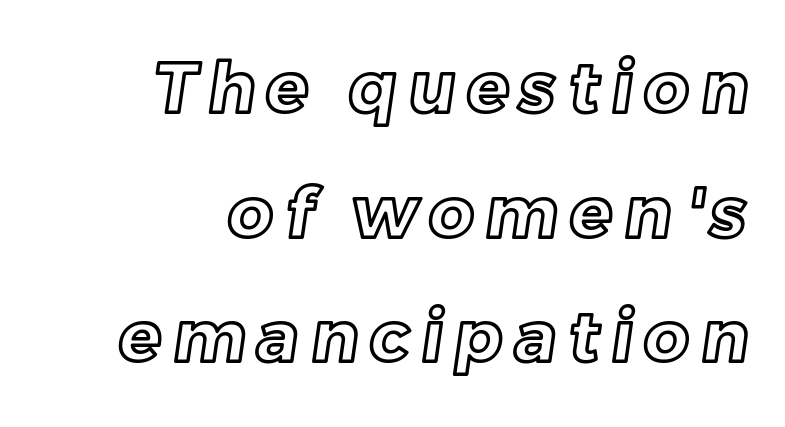
Alignment: flush right. Character widths vary here, with narrow letters taking less room than wide ones. Anything drawn beneath the words? Only blank space.
